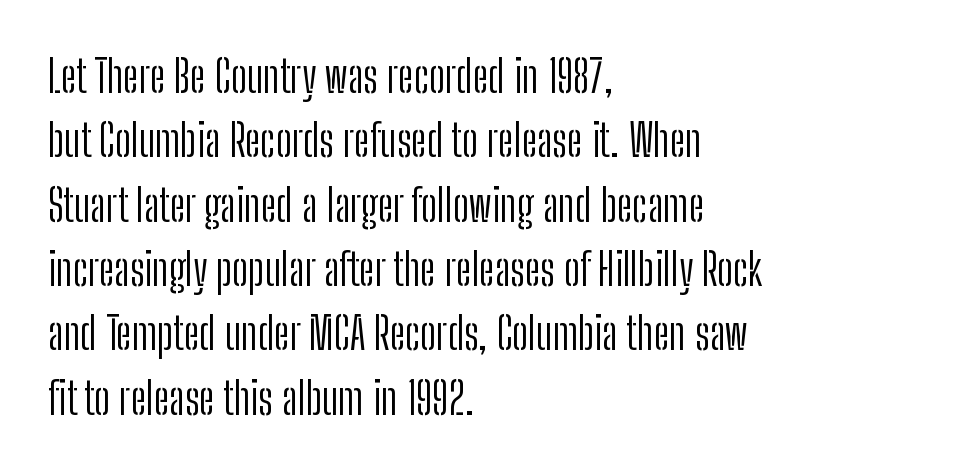
The image shows 45 px light, condensed sans-serif type, upright; set left-aligned, normal line spacing (1.43x), normal letter spacing, not underlined; low stroke contrast and a medium x-height.
